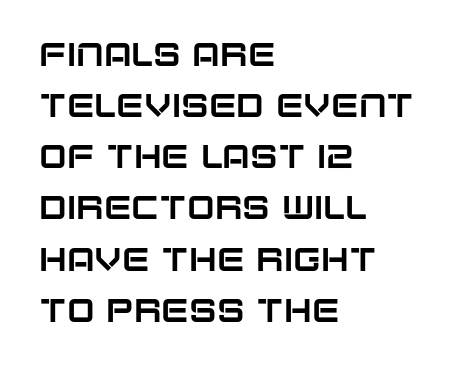
Does the leading feel generous? No, just average. You could call the tracking neutral — neither tight nor loose. The font's upright variant was chosen for this text. Each row of text sits above clean, open space. The type family on display is of the sans-serif kind. The face used here is proportionally spaced, like ordinary book or web type.
